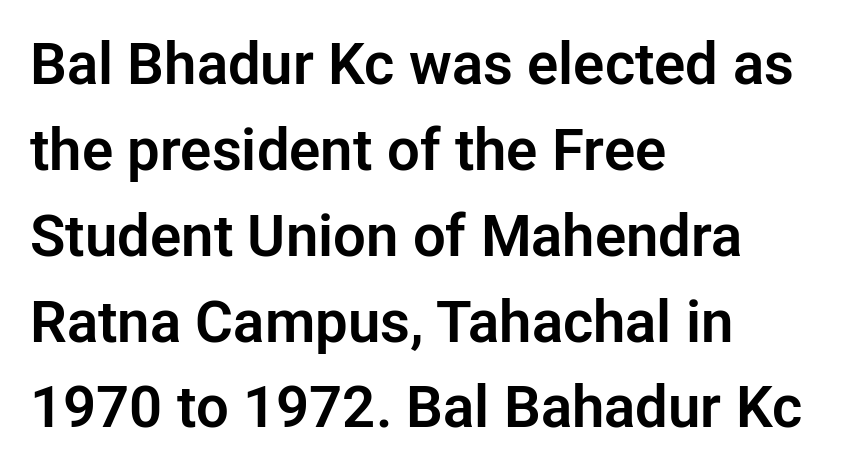
Q: Is the text italic (slanted)? A: No, it is upright.
Q: Is the typeface a serif or a sans-serif typeface? A: Sans-serif.
Q: Is the text underlined? A: No.
Q: How is the paragraph aligned? A: Left-aligned.
Q: Is the spacing between letters normal or unusually wide? A: Normal.
Q: Is the spacing between lines tight, normal or loose? A: Normal.
Q: Width (condensed, normal, or wide)? A: Normal.
Q: Stroke contrast? A: Low.
Q: x-height? A: Medium.
Q: Monospaced? A: No.
